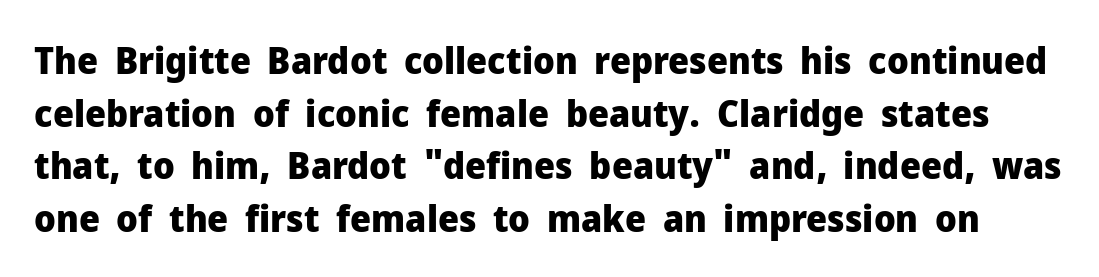
The image shows 37 px heavy sans-serif type, upright; set normal line spacing (1.42x), normal letter spacing, not underlined; low stroke contrast and a medium x-height.
